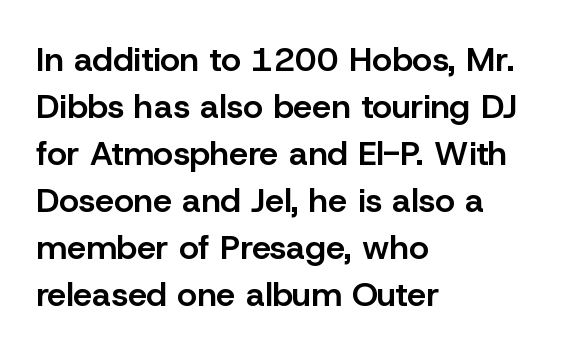
{"serif": "no", "italic": "no", "bold": "semi", "weight": "semibold", "width": "normal", "stroke_contrast": "low", "x_height": "medium", "monospaced": "no", "underline": "no", "align": "left", "line_spacing": "normal", "line_spacing_ratio": 1.38, "letter_spacing": "normal", "letter_spacing_em": 0.0, "glyph_px": 34}
